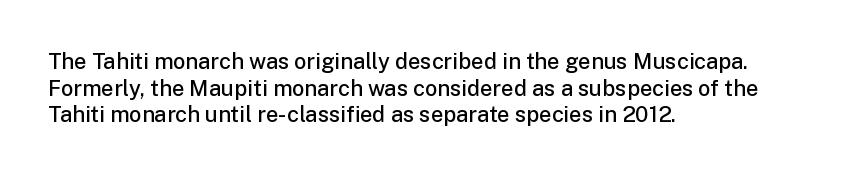
Q: Is the text bold? A: Semi-bold.
Q: Is the text italic (slanted)? A: No, it is upright.
Q: Is the text underlined? A: No.
Q: How is the paragraph aligned? A: Left-aligned.
Q: Is the spacing between letters normal or unusually wide? A: Normal.
